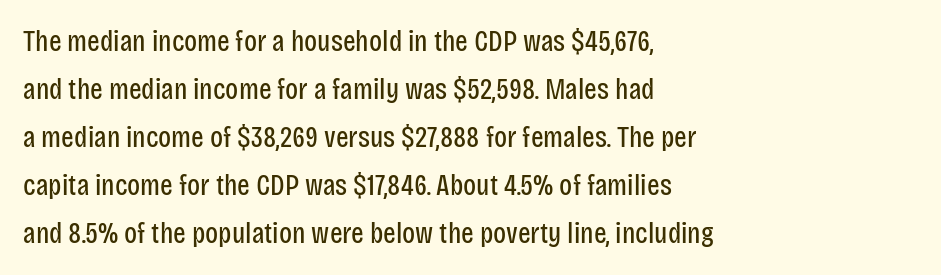
Normally led — the rows are evenly, conventionally spaced. This sample uses a sans-serif face. Varying glyph widths throughout — classic text-font behaviour. Compared with a centered layout, this one pins lines to the left instead. Any mark beneath the type? The region is blank. Compared with typical body copy, the letter spacing here is the same.
